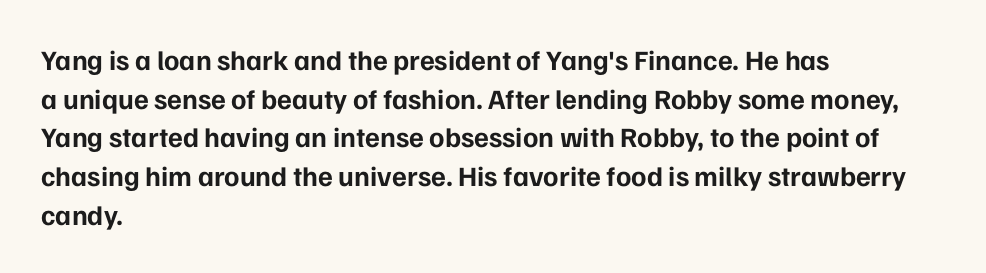
Decoration check: the copy has no underline. The typesetting leans heavy: a genuine bold. Is the block centered? No — it sits flush against the left margin. Horizontal bands of white between lines are of average thickness.
